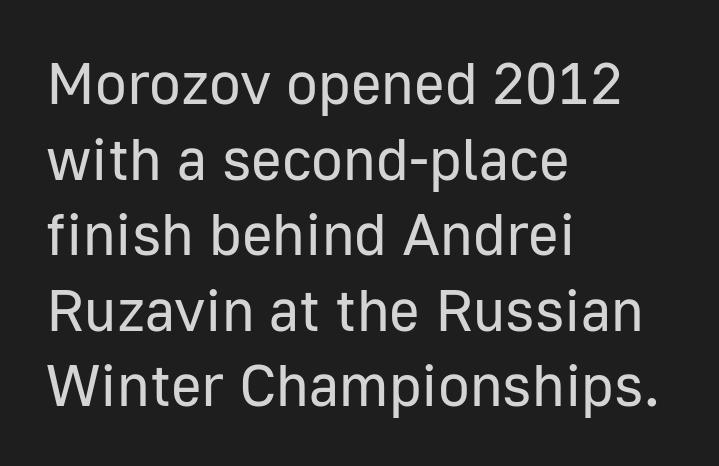
One-word summary of the alignment: left. Clear beneath every line of the passage. The passage shown has conventional tracking throughout. The font sits on the lighter half of the weight spectrum, regular included.
